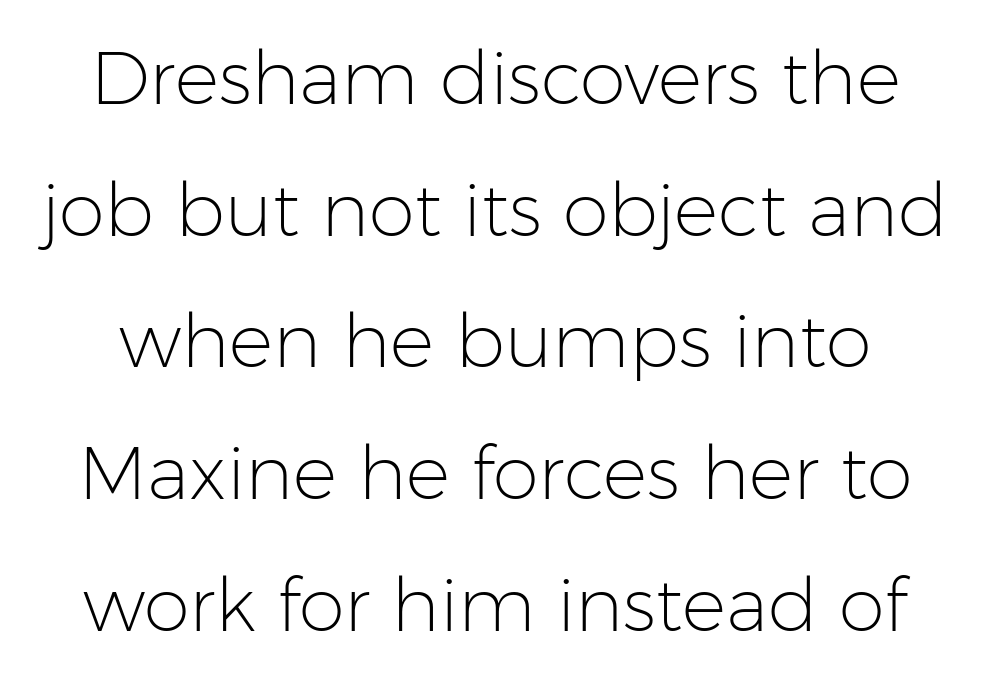
{"serif": "no", "italic": "no", "bold": "no", "weight": "light", "width": "normal", "stroke_contrast": "low", "x_height": "medium", "monospaced": "no", "underline": "no", "line_spacing_ratio": 1.78, "letter_spacing": "normal", "letter_spacing_em": 0.0, "glyph_px": 74}
